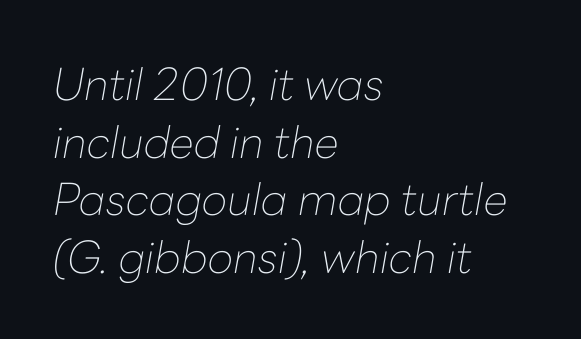
{"italic": "yes", "lean": "right", "slant_degrees": 10, "bold": "no", "weight": "thin", "width": "normal", "stroke_contrast": "low", "x_height": "medium", "monospaced": "no", "underline": "no", "align": "left", "line_spacing": "normal", "line_spacing_ratio": 1.31, "letter_spacing": "normal", "letter_spacing_em": 0.0, "glyph_px": 44}
